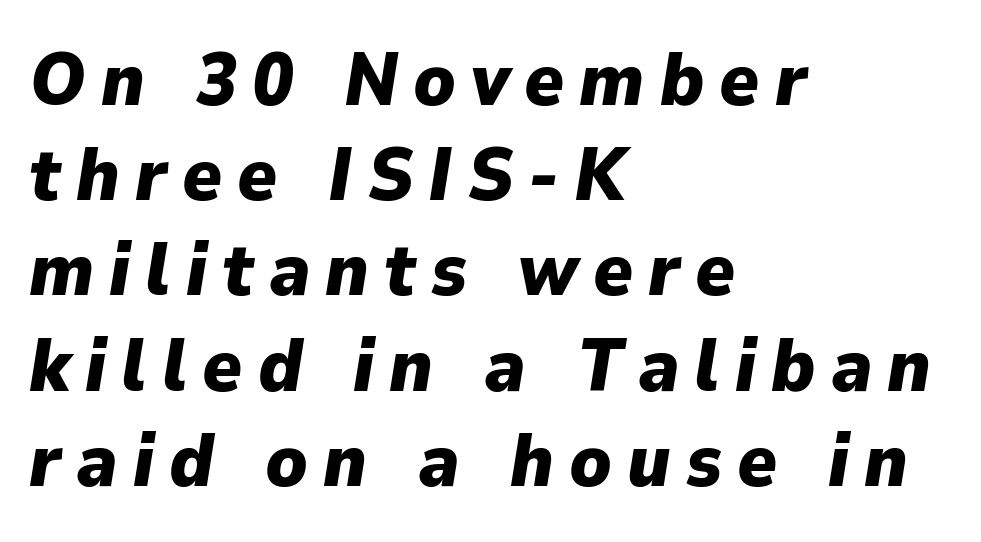
{"italic": "yes", "lean": "right", "slant_degrees": 9, "bold": "yes", "weight": "heavy", "width": "normal", "stroke_contrast": "low", "x_height": "medium", "monospaced": "no", "underline": "no", "align": "left", "line_spacing": "normal", "line_spacing_ratio": 1.27, "letter_spacing": "wide", "letter_spacing_em": 0.2, "glyph_px": 75}
